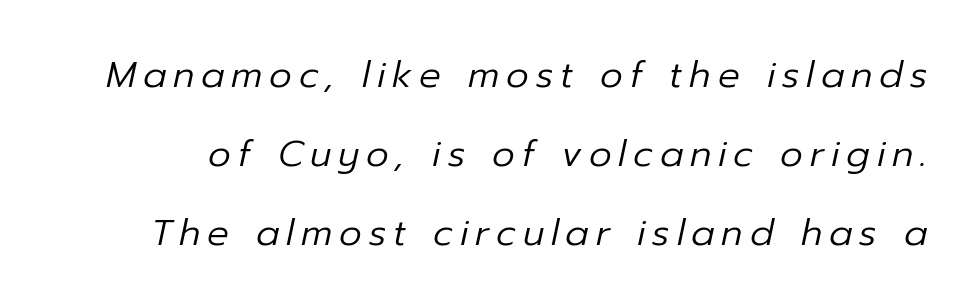
Q: Is the text bold? A: No.
Q: Is the text italic (slanted)? A: Yes, it leans right by about 12 degrees.
Q: Is the text underlined? A: No.
Q: Is the spacing between lines tight, normal or loose? A: Loose.
Q: Width (condensed, normal, or wide)? A: Normal.
Q: Stroke contrast? A: Low.
Q: x-height? A: Medium.
Q: Monospaced? A: No.
